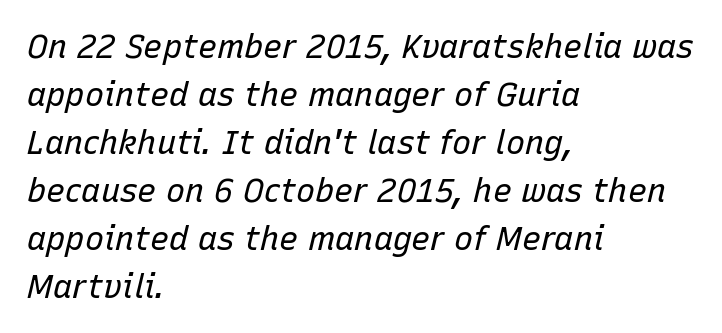
The image shows 32 px regular-weight type, italic (leaning right); set left-aligned, normal line spacing (1.5x), normal letter spacing, not underlined; low stroke contrast and a medium x-height.
